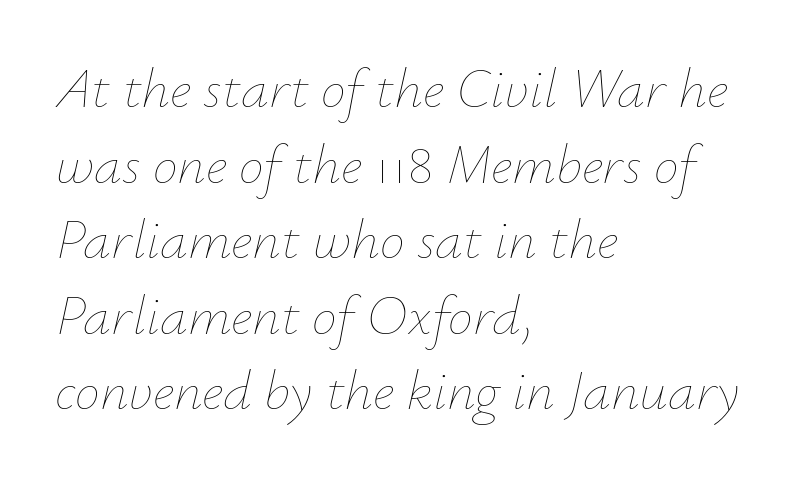
The image shows 56 px thin type, italic (leaning right); set left-aligned, normal line spacing (1.35x), normal letter spacing, not underlined; low stroke contrast and a small x-height.
